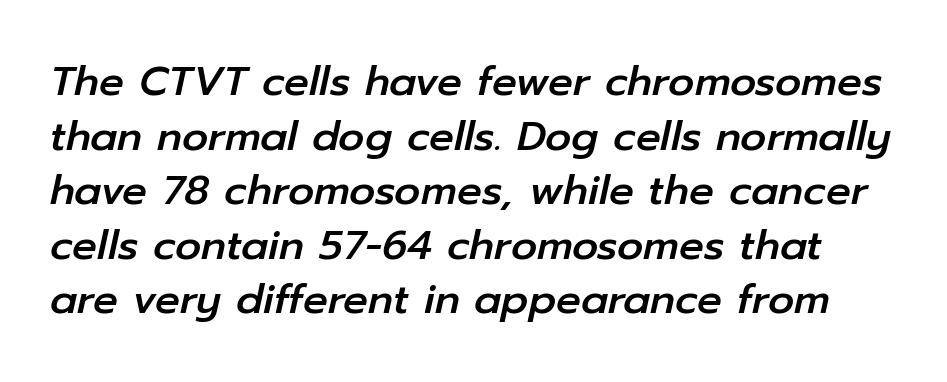
The passage shown leans; its letterforms are oblique. Looks like regular typesetting: each glyph gets only the width it needs. The horizontal fit of the characters is conventional and even. Anything drawn beneath the words? Only blank space.
